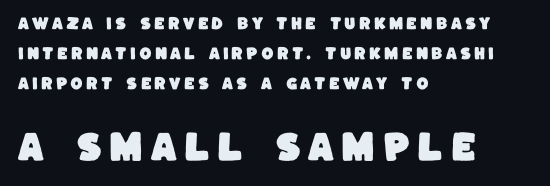
{"serif": "no", "width": "normal", "stroke_contrast": "low", "x_height": "large", "monospaced": "no", "underline": "no", "align": "left", "line_spacing": "loose", "line_spacing_ratio": 2.14, "letter_spacing": "wide", "letter_spacing_em": 0.22, "larger_block": "second", "size_ratio": 2.36, "glyph_px": 33}
